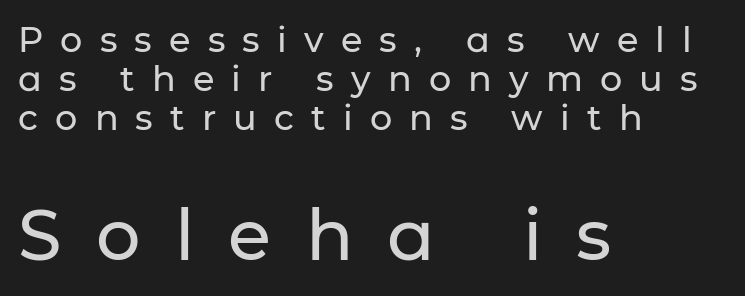
The rendering shows plain stroke endings on the letterforms — a sans-serif design. Is this a fixed-width face? No — the glyphs have proportional, varying widths. Each row of text sits above clean, open space. Visually the block forms a straight wall on the left and a jagged coastline on the right. Interline gaps are noticeably narrow in this sample.
